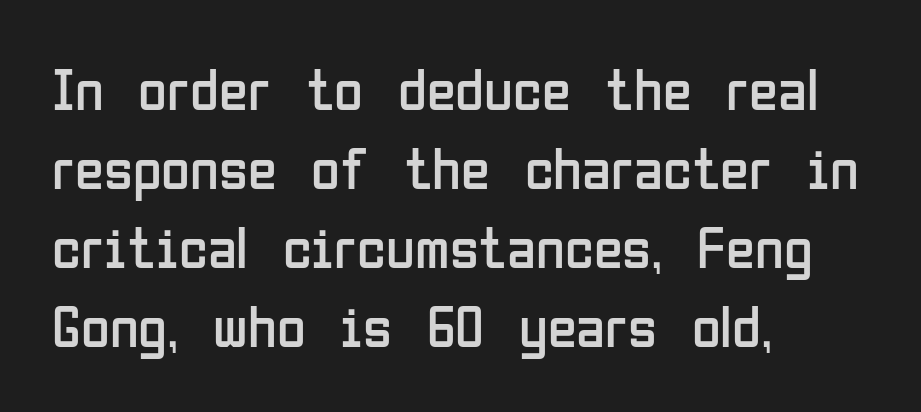
Beneath every word, the page is bare. The setting favours the left margin, as ordinary paragraphs usually do. Nope, no serifs anywhere on these letters. These glyphs show unthickened strokes, regular width or finer. In terms of posture, this sample is upright. A typesetter would call this zero additional tracking.
